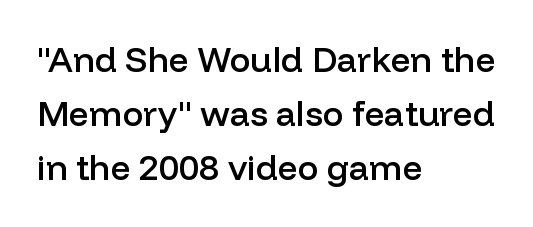
The image shows 35 px semibold sans-serif type, upright; set left-aligned, normal line spacing (1.55x), normal letter spacing, not underlined; low stroke contrast and a medium x-height.
